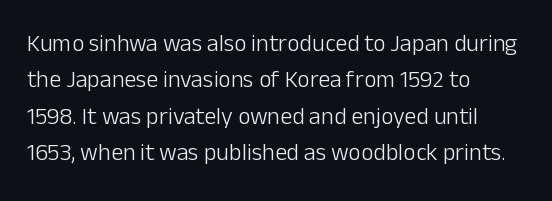
{"italic": "no", "bold": "no", "underline": "no", "align": "left", "line_spacing": "normal", "line_spacing_ratio": 1.52, "letter_spacing": "normal", "letter_spacing_em": 0.0, "glyph_px": 24}
